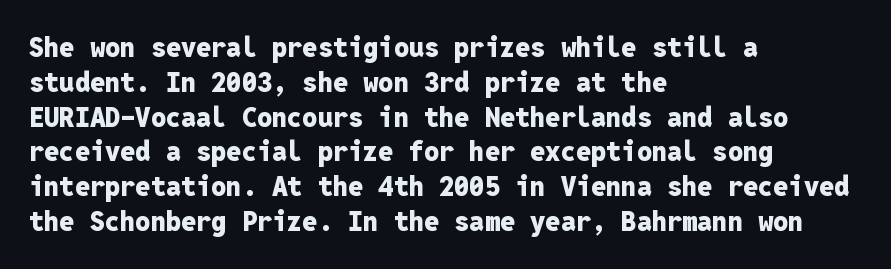
The words here are not underlined. Style check: upright. Typesetter's note: full bold, strokes at maximum text heaviness. Left-aligned paragraph, ragged on the right. One glance says typical: line gaps are just what's usual. Look at the tracking — it's just the regular setting, nothing added.
